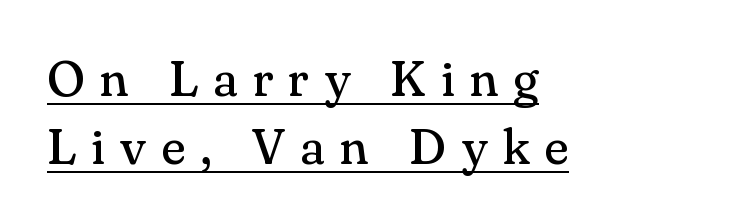
Q: Is the text bold? A: No.
Q: Is the text italic (slanted)? A: No, it is upright.
Q: Is the typeface a serif or a sans-serif typeface? A: Serif.
Q: Is the text underlined? A: Yes.
Q: How is the paragraph aligned? A: Left-aligned.
Q: Is the spacing between letters normal or unusually wide? A: Unusually wide.
Q: Is the spacing between lines tight, normal or loose? A: Normal.
Q: Width (condensed, normal, or wide)? A: Normal.
Q: Stroke contrast? A: Medium.
Q: x-height? A: Small.
Q: Monospaced? A: No.
